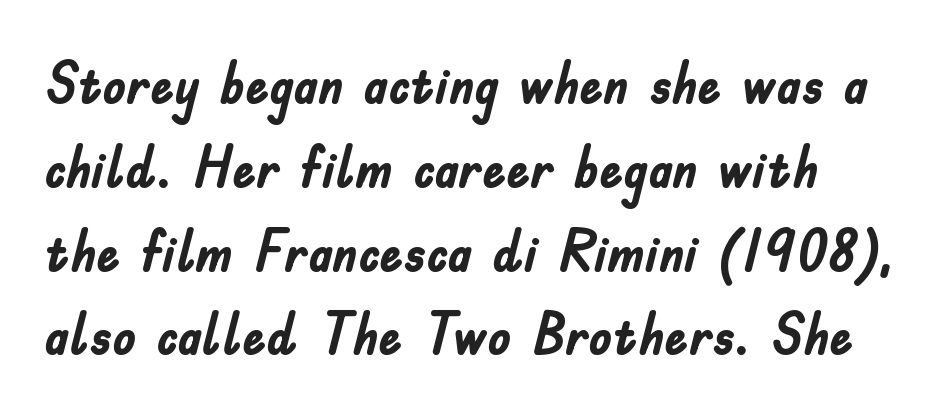
Q: Is the text bold? A: Yes.
Q: Is the text italic (slanted)? A: Yes.
Q: Is the typeface a serif or a sans-serif typeface? A: Sans-serif.
Q: Is the text underlined? A: No.
Q: Is the spacing between letters normal or unusually wide? A: Normal.
Q: Is the spacing between lines tight, normal or loose? A: Normal.
Q: Width (condensed, normal, or wide)? A: Condensed.
Q: Stroke contrast? A: Low.
Q: x-height? A: Small.
Q: Monospaced? A: No.
